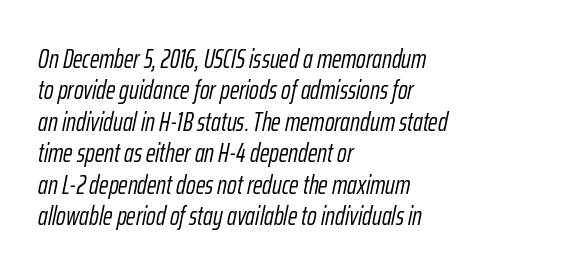
{"italic": "yes", "lean": "right", "slant_degrees": 12, "bold": "no", "underline": "no", "align": "left", "line_spacing_ratio": 1.21, "letter_spacing": "normal", "letter_spacing_em": 0.0, "glyph_px": 26}
